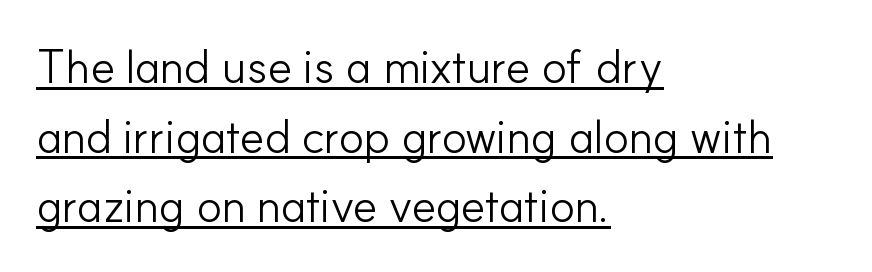
The image shows 47 px light sans-serif type, upright; set left-aligned, normal line spacing (1.48x), normal letter spacing, underlined; low stroke contrast and a small x-height.
